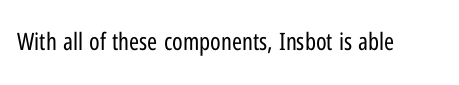
Only glyphs here, with clear space below each row. Notice how the stems are strictly vertical — no italics here. Between one letter and the next there's only the usual sliver of space. Is this a heavy cut? Hardly; it is regular or lighter.
